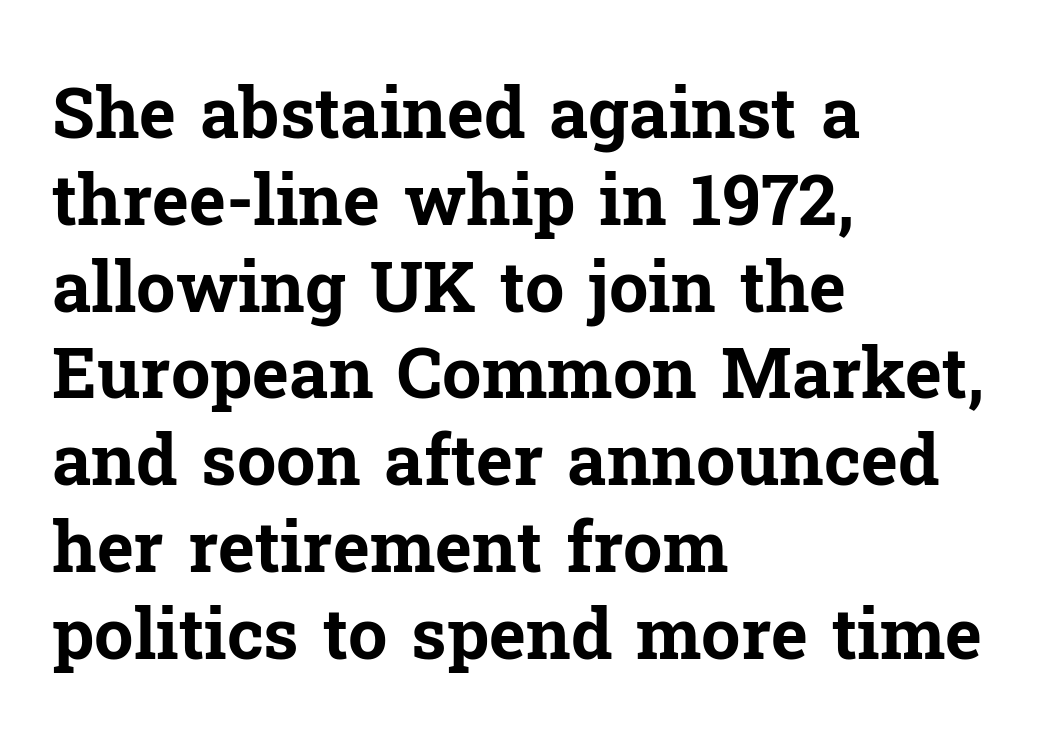
Stroke terminals: seriffed. Each row of text sits above clean, open space. Layout note: lines flush left. Designer's note — italics off, roman on. The font is running at its bold setting.
